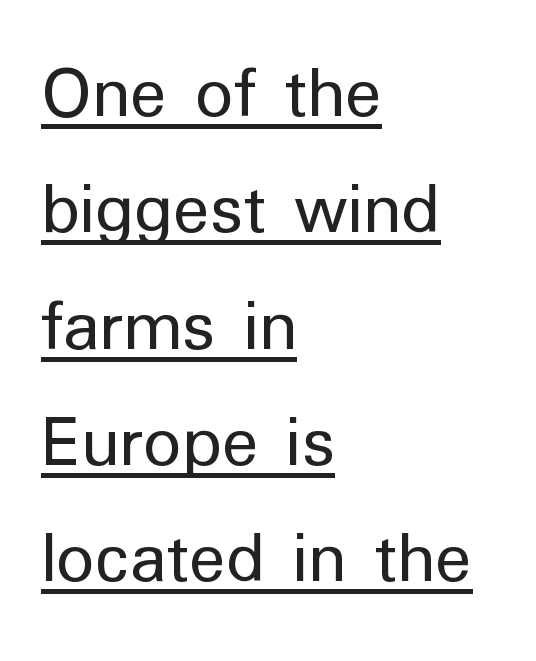
Q: Is the text bold? A: No.
Q: Is the text italic (slanted)? A: No, it is upright.
Q: Is the typeface a serif or a sans-serif typeface? A: Sans-serif.
Q: Is the text underlined? A: Yes.
Q: How is the paragraph aligned? A: Left-aligned.
Q: Is the spacing between letters normal or unusually wide? A: Normal.
Q: Is the spacing between lines tight, normal or loose? A: Normal.
Q: Width (condensed, normal, or wide)? A: Normal.
Q: Stroke contrast? A: Low.
Q: x-height? A: Medium.
Q: Monospaced? A: No.
